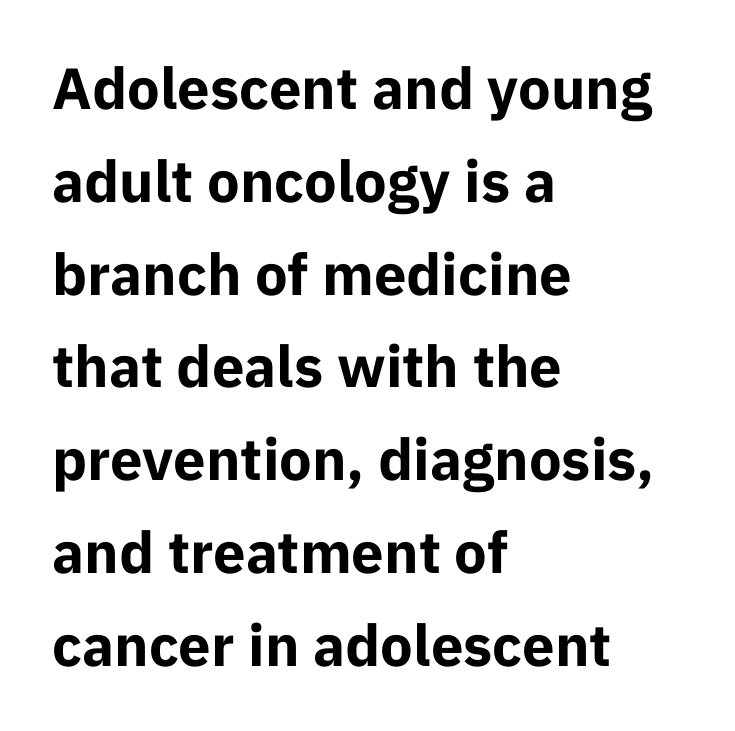
Q: Is the text bold? A: Yes.
Q: Is the text italic (slanted)? A: No, it is upright.
Q: Is the typeface a serif or a sans-serif typeface? A: Sans-serif.
Q: Is the text underlined? A: No.
Q: How is the paragraph aligned? A: Left-aligned.
Q: Is the spacing between letters normal or unusually wide? A: Normal.
Q: Is the spacing between lines tight, normal or loose? A: Normal.
Q: Width (condensed, normal, or wide)? A: Normal.
Q: Stroke contrast? A: Low.
Q: x-height? A: Medium.
Q: Monospaced? A: No.
